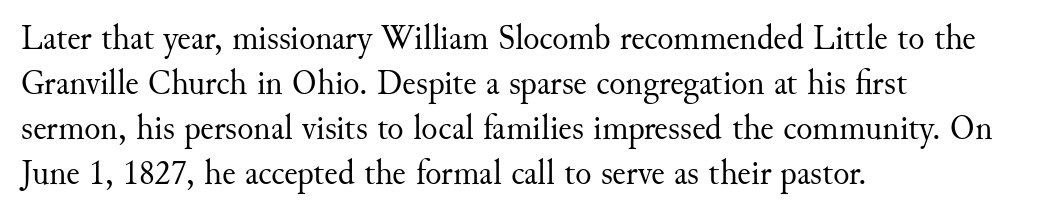
Does the copy run flush right? No — it runs flush left. A roman cut, with each character standing at attention. Rule under the text: the space is simply empty. The rendering uses natural spacing where letterforms have individual widths.
